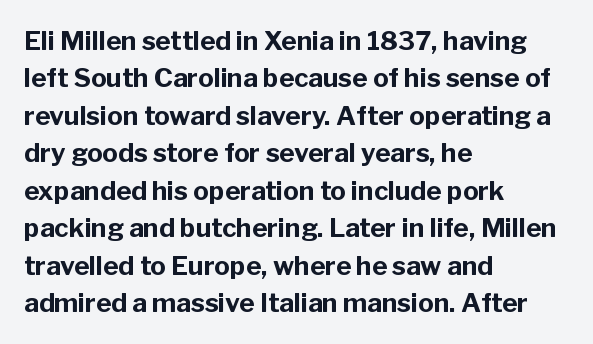
{"italic": "no", "bold": "yes", "underline": "no", "align": "left", "line_spacing": "normal", "line_spacing_ratio": 1.44, "letter_spacing": "normal", "letter_spacing_em": 0.0, "glyph_px": 26}
